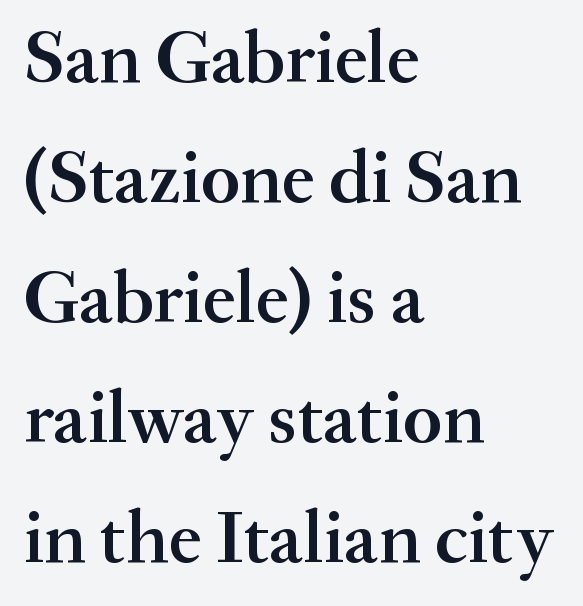
{"serif": "yes", "italic": "no", "bold": "semi", "weight": "semibold", "width": "normal", "stroke_contrast": "medium", "x_height": "small", "monospaced": "no", "underline": "no", "align": "left", "line_spacing": "normal", "line_spacing_ratio": 1.58, "letter_spacing": "normal", "letter_spacing_em": 0.0, "glyph_px": 76}
